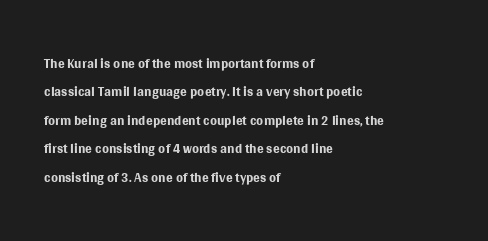
The image shows 20 px text type, upright; set left-aligned, normal line spacing (1.42x), normal letter spacing, not underlined.
